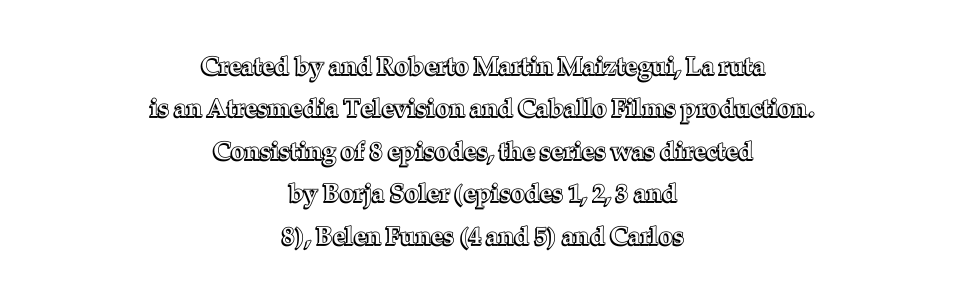
The image shows 25 px text type, upright; set centered, normal line spacing (1.7x), normal letter spacing, not underlined.
